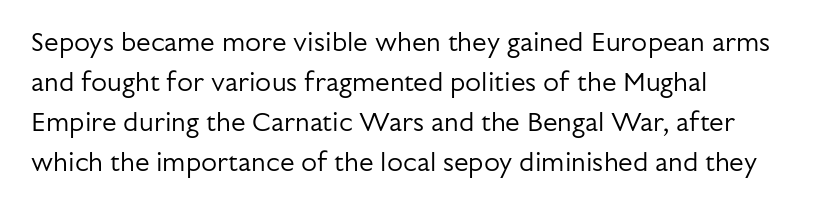
Q: Is the text bold? A: No.
Q: Is the text italic (slanted)? A: No, it is upright.
Q: Is the text underlined? A: No.
Q: How is the paragraph aligned? A: Left-aligned.
Q: Is the spacing between letters normal or unusually wide? A: Normal.
Q: Is the spacing between lines tight, normal or loose? A: Normal.
